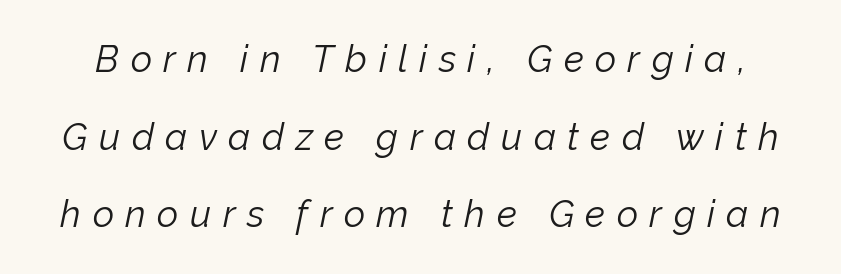
{"italic": "yes", "lean": "right", "slant_degrees": 12, "bold": "no", "weight": "light", "width": "normal", "stroke_contrast": "low", "x_height": "medium", "monospaced": "no", "underline": "no", "line_spacing": "loose", "line_spacing_ratio": 2.1, "letter_spacing": "wide", "letter_spacing_em": 0.31, "glyph_px": 37}
